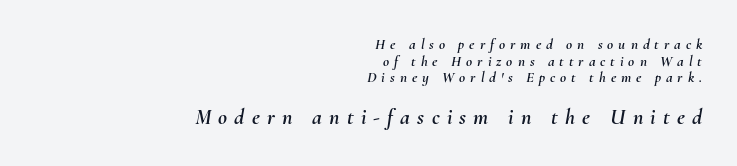
{"italic": "yes", "lean": "right", "slant_degrees": 10, "underline": "no", "align": "right", "line_spacing": "tight", "line_spacing_ratio": 1.11, "letter_spacing": "wide", "letter_spacing_em": 0.33, "larger_block": "second", "size_ratio": 1.47, "glyph_px": 22}
